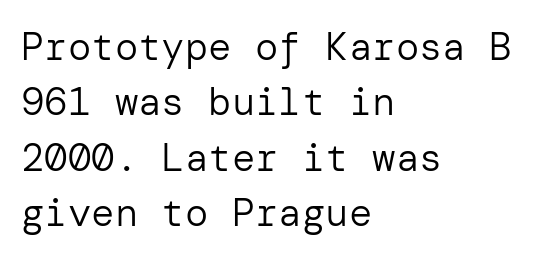
The passage shown is not underscored anywhere. The passage shown has conventional tracking throughout. Compared with a typical body face, this is equally light or lighter still. Vertically, the passage feels balanced, rows spaced as you'd expect. Every character sits straight up, as roman type does.
